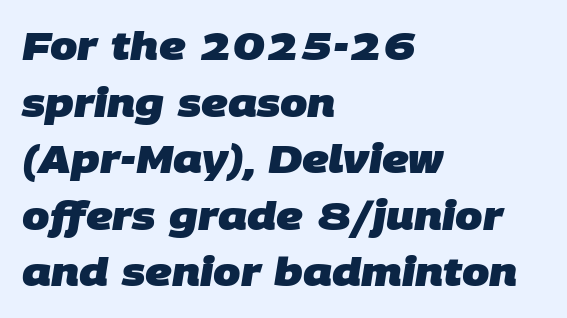
{"serif": "no", "bold": "yes", "weight": "heavy", "width": "normal", "stroke_contrast": "low", "x_height": "large", "monospaced": "no", "underline": "no", "align": "left", "line_spacing": "normal", "line_spacing_ratio": 1.45, "letter_spacing": "normal", "letter_spacing_em": 0.0, "glyph_px": 39}
